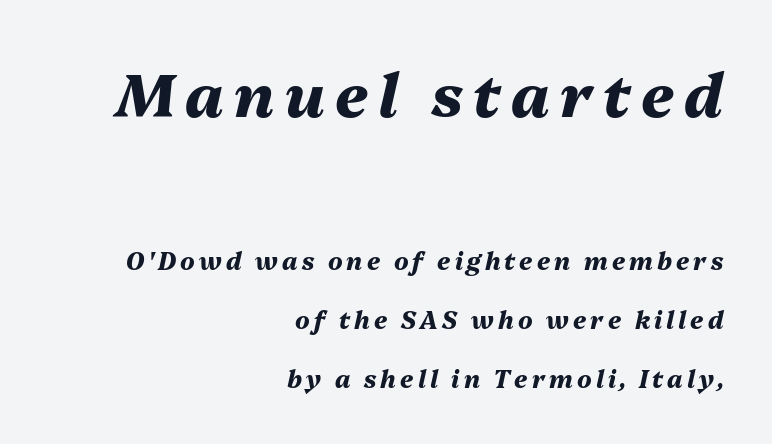
The image shows 60 px heavy type, italic (leaning right); set right-aligned, loose line spacing (2.44x), not underlined; the first (top) block is 2.5x larger; medium stroke contrast and a medium x-height.
